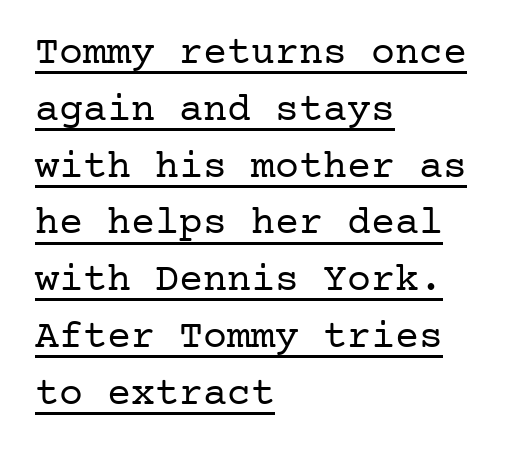
The image shows 40 px regular-weight serif type, upright; set left-aligned, normal line spacing (1.42x), normal letter spacing, underlined; low stroke contrast and a medium x-height.
